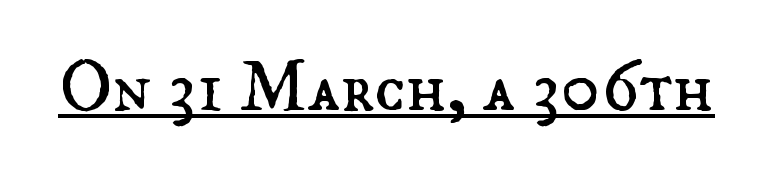
Q: Is the text bold? A: No.
Q: Is the text italic (slanted)? A: No, it is upright.
Q: Is the text underlined? A: Yes.
Q: Is the spacing between letters normal or unusually wide? A: Normal.
Q: Width (condensed, normal, or wide)? A: Normal.
Q: Stroke contrast? A: Medium.
Q: x-height? A: Small.
Q: Monospaced? A: No.
